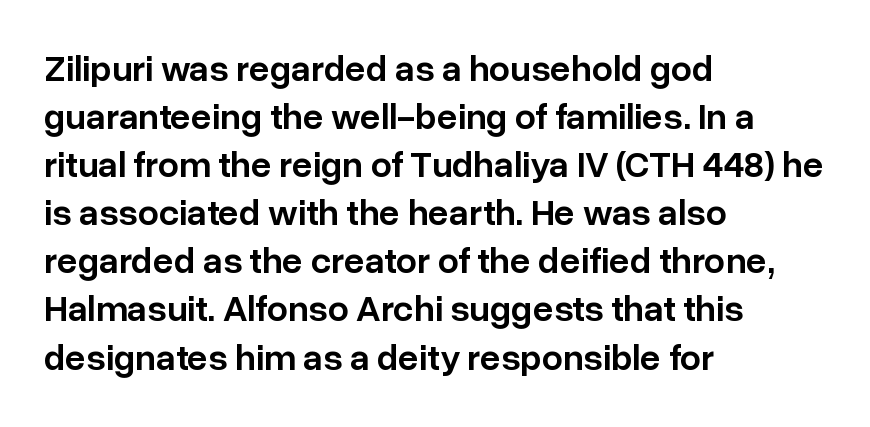
The image shows 37 px semibold sans-serif type, upright; set left-aligned, normal line spacing (1.3x), normal letter spacing, not underlined; low stroke contrast and a medium x-height.
